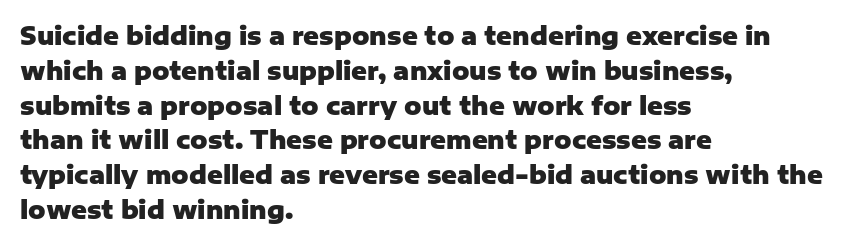
Nope, not italic — everything's standing straight. The passage shown has conventional tracking throughout. Bold? Absolutely — the strokes are thick and heavy. If you drew a ruler down the left edge, every line would touch it. The gap between lines stays unmarked. Horizontal bands of white between lines are of average thickness.
